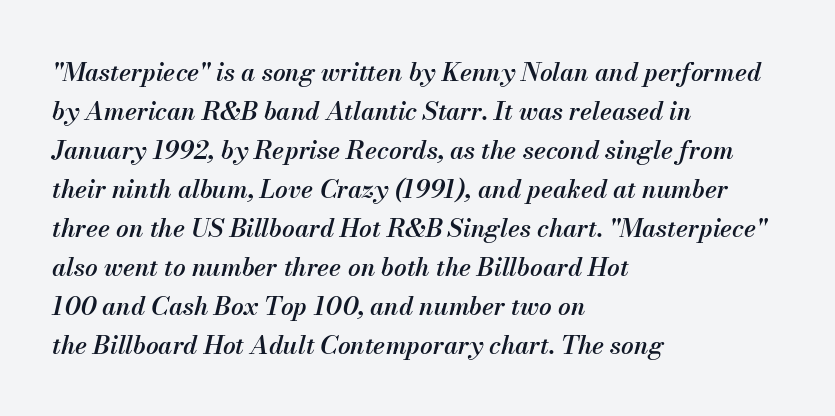
{"italic": "yes", "lean": "right", "slant_degrees": 13, "bold": "semi", "underline": "no", "align": "left", "line_spacing": "normal", "line_spacing_ratio": 1.56, "letter_spacing": "normal", "letter_spacing_em": 0.0, "glyph_px": 25}
